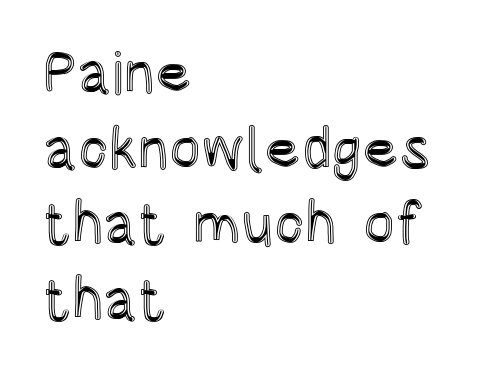
{"italic": "no", "width": "condensed", "x_height": "large", "monospaced": "no", "underline": "no", "align": "left", "line_spacing": "normal", "line_spacing_ratio": 1.28, "letter_spacing": "normal", "letter_spacing_em": 0.0, "glyph_px": 59}
